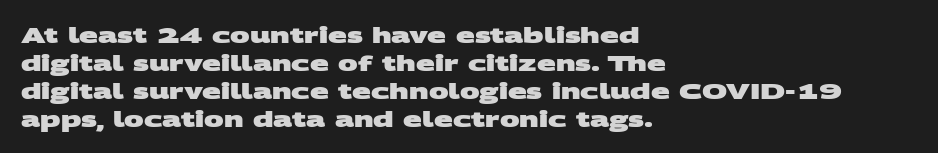
{"bold": "yes", "underline": "no", "align": "left", "line_spacing": "normal", "line_spacing_ratio": 1.27, "letter_spacing": "normal", "letter_spacing_em": 0.0, "glyph_px": 22}
